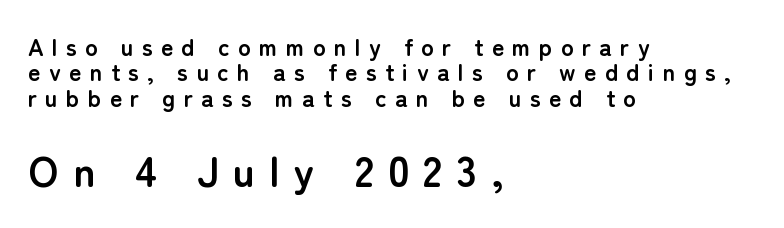
{"serif": "no", "italic": "no", "bold": "yes", "weight": "semibold", "width": "normal", "stroke_contrast": "low", "x_height": "medium", "monospaced": "no", "underline": "no", "align": "left", "line_spacing": "tight", "line_spacing_ratio": 1.06, "letter_spacing": "wide", "letter_spacing_em": 0.34, "larger_block": "second", "size_ratio": 1.75, "glyph_px": 42}
